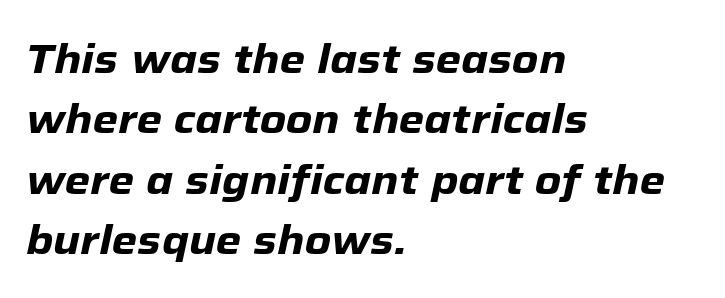
This sample uses plain, unmodified letter spacing. The passage is arranged the way most books set body copy — flush left. Students, observe: this is what conventionally led text looks like. A typesetter would call this proportional, since set widths differ per character. This is oblique type, the kind used for emphasis or titles.
